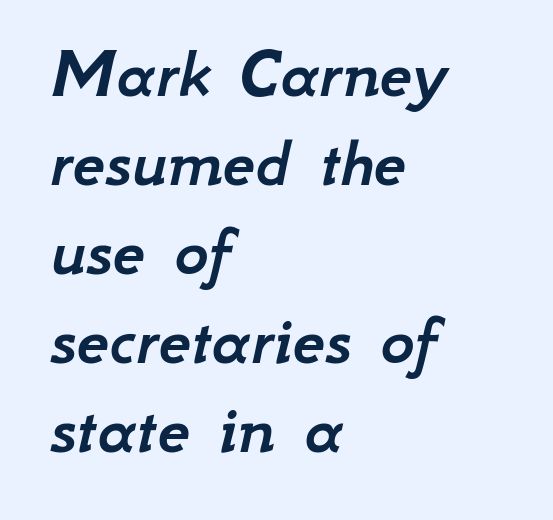
Looks like regular typesetting: each glyph gets only the width it needs. The tracking reads as untouched default to a designer's eye. Underline: absent. Compared with ordinary roman type, these characters are visibly tilted. The lines in this sample share a left origin and differ only in where they stop.
